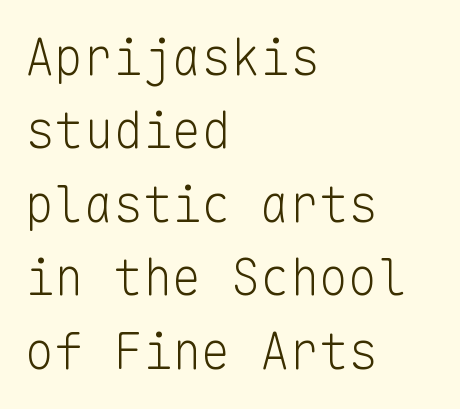
Q: Is the text bold? A: No.
Q: Is the text italic (slanted)? A: No, it is upright.
Q: Is the typeface a serif or a sans-serif typeface? A: Sans-serif.
Q: Is the text underlined? A: No.
Q: How is the paragraph aligned? A: Left-aligned.
Q: Is the spacing between letters normal or unusually wide? A: Normal.
Q: Is the spacing between lines tight, normal or loose? A: Normal.
Q: Width (condensed, normal, or wide)? A: Normal.
Q: Stroke contrast? A: Low.
Q: x-height? A: Medium.
Q: Monospaced? A: Yes.
